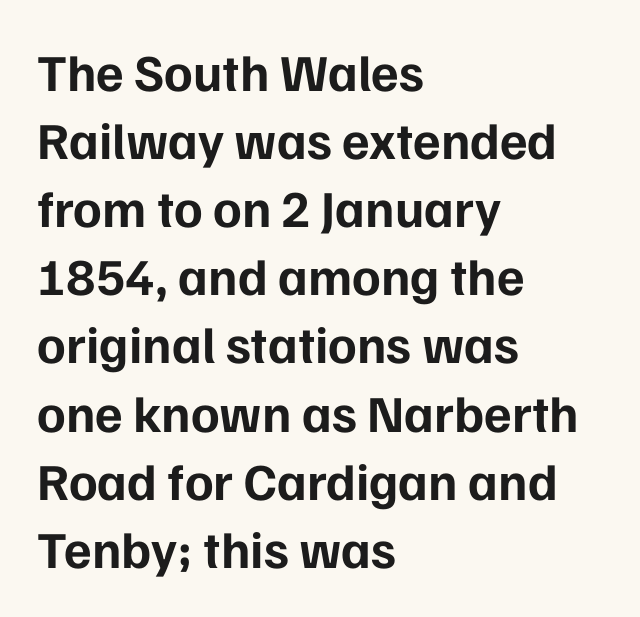
Is the letter spacing exaggerated? No — it looks like the ordinary default. The space directly below the letters is spotless. This is the regular roman posture of the typeface. How would I describe the line gaps? Plain and ordinary. The letters advance in unequal steps, a hallmark of proportional type.
